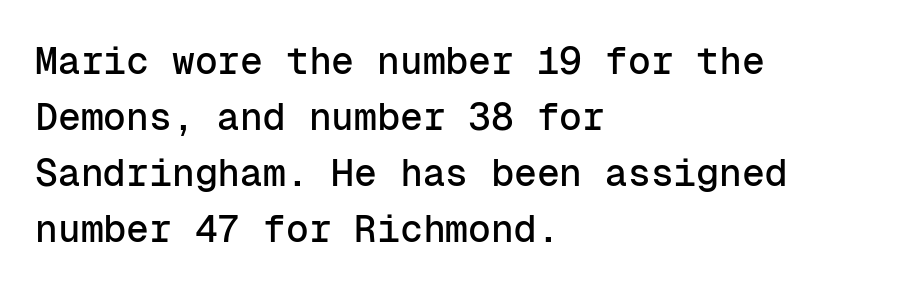
Q: Is the text italic (slanted)? A: No, it is upright.
Q: Is the typeface a serif or a sans-serif typeface? A: Sans-serif.
Q: Is the text underlined? A: No.
Q: How is the paragraph aligned? A: Left-aligned.
Q: Is the spacing between letters normal or unusually wide? A: Normal.
Q: Is the spacing between lines tight, normal or loose? A: Normal.
Q: Width (condensed, normal, or wide)? A: Normal.
Q: Stroke contrast? A: Low.
Q: x-height? A: Medium.
Q: Monospaced? A: Yes.
